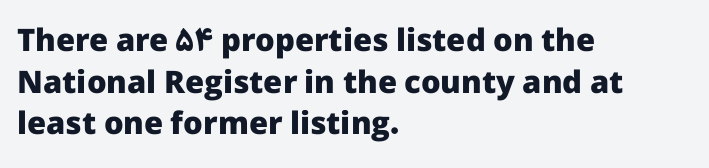
{"serif": "no", "italic": "no", "bold": "yes", "weight": "heavy", "width": "normal", "stroke_contrast": "low", "x_height": "medium", "monospaced": "no", "underline": "no", "align": "left", "line_spacing": "normal", "line_spacing_ratio": 1.34, "letter_spacing": "normal", "letter_spacing_em": 0.0, "glyph_px": 31}
